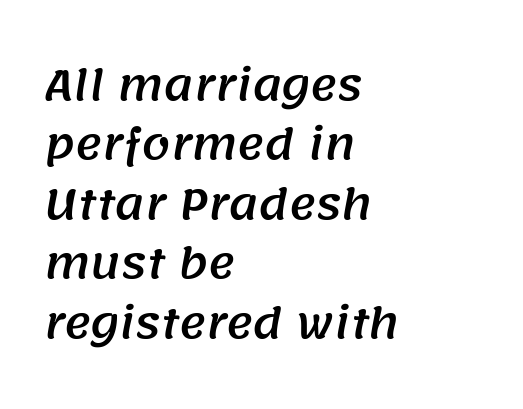
Q: Is the typeface a serif or a sans-serif typeface? A: Sans-serif.
Q: Is the text underlined? A: No.
Q: How is the paragraph aligned? A: Left-aligned.
Q: Is the spacing between letters normal or unusually wide? A: Normal.
Q: Is the spacing between lines tight, normal or loose? A: Normal.
Q: Width (condensed, normal, or wide)? A: Normal.
Q: Stroke contrast? A: Medium.
Q: x-height? A: Large.
Q: Monospaced? A: No.
